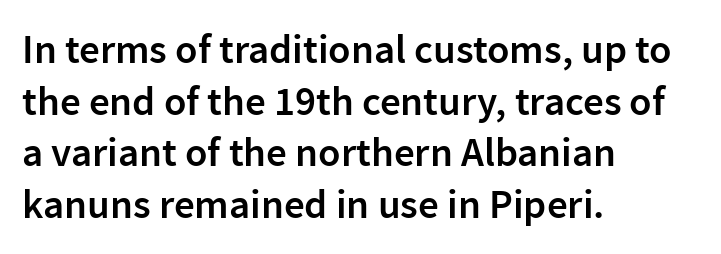
Q: Is the text bold? A: Semi-bold.
Q: Is the text italic (slanted)? A: No, it is upright.
Q: Is the typeface a serif or a sans-serif typeface? A: Sans-serif.
Q: Is the text underlined? A: No.
Q: How is the paragraph aligned? A: Left-aligned.
Q: Is the spacing between letters normal or unusually wide? A: Normal.
Q: Is the spacing between lines tight, normal or loose? A: Normal.
Q: Width (condensed, normal, or wide)? A: Normal.
Q: Stroke contrast? A: Low.
Q: x-height? A: Medium.
Q: Monospaced? A: No.
